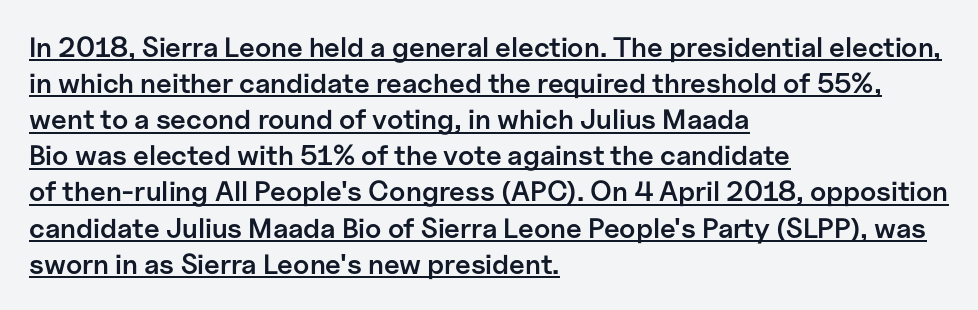
Q: Is the text bold? A: Semi-bold.
Q: Is the text italic (slanted)? A: No, it is upright.
Q: Is the typeface a serif or a sans-serif typeface? A: Sans-serif.
Q: Is the text underlined? A: Yes.
Q: How is the paragraph aligned? A: Left-aligned.
Q: Is the spacing between letters normal or unusually wide? A: Normal.
Q: Is the spacing between lines tight, normal or loose? A: Normal.
Q: Width (condensed, normal, or wide)? A: Normal.
Q: Stroke contrast? A: Low.
Q: x-height? A: Medium.
Q: Monospaced? A: No.
